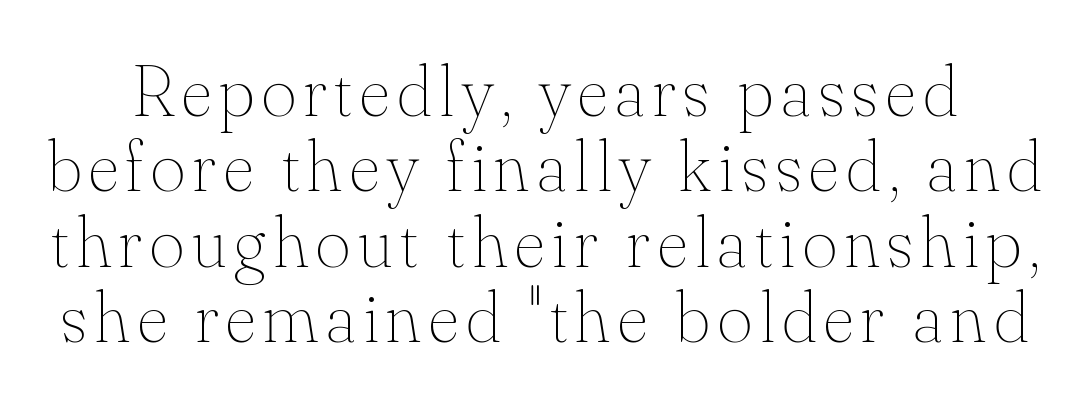
The image shows 74 px thin type, upright; set tight line spacing (1.02x), not underlined; medium stroke contrast and a small x-height.
